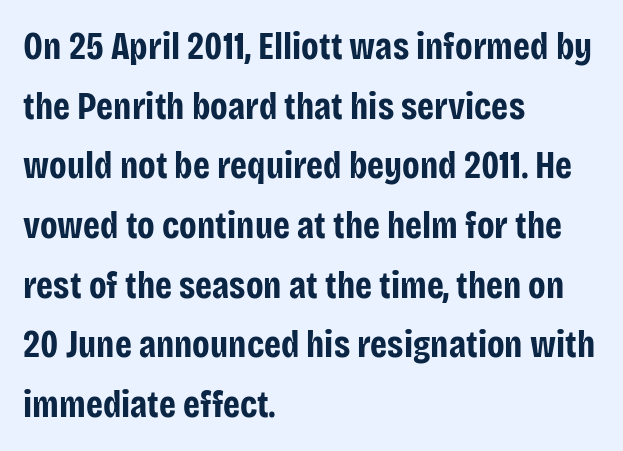
{"serif": "no", "italic": "no", "bold": "yes", "weight": "bold", "width": "condensed", "stroke_contrast": "low", "x_height": "large", "monospaced": "no", "underline": "no", "align": "left", "line_spacing": "normal", "line_spacing_ratio": 1.57, "letter_spacing": "normal", "letter_spacing_em": 0.0, "glyph_px": 38}
